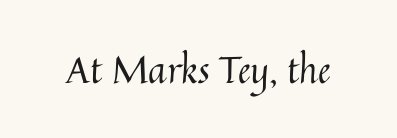
{"bold": "no", "weight": "regular", "width": "normal", "stroke_contrast": "medium", "x_height": "medium", "monospaced": "no", "underline": "no", "letter_spacing": "normal", "letter_spacing_em": 0.0, "glyph_px": 37}
